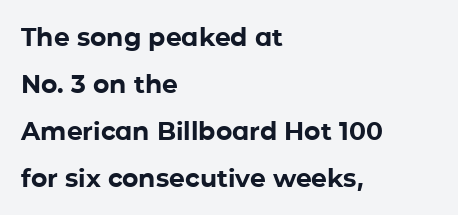
The type sits square on the baseline with zero lean. A bare baseline throughout the passage. The face used here has the dense, thick strokes of a bold. Leftover space on each line is placed entirely after the last word. Is the letter spacing exaggerated? No — it looks like the ordinary default.
